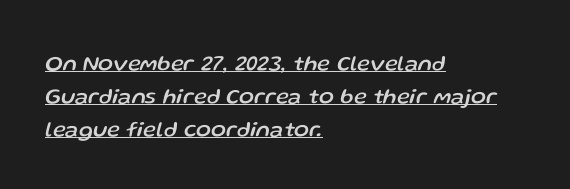
The lettering is marked with a stroke running underneath it. Posture: slanted. Leading matches the norm, producing a regular column. Line starts are locked; line ends wander. How are the letters spaced? Ordinarily, with no added tracking.
